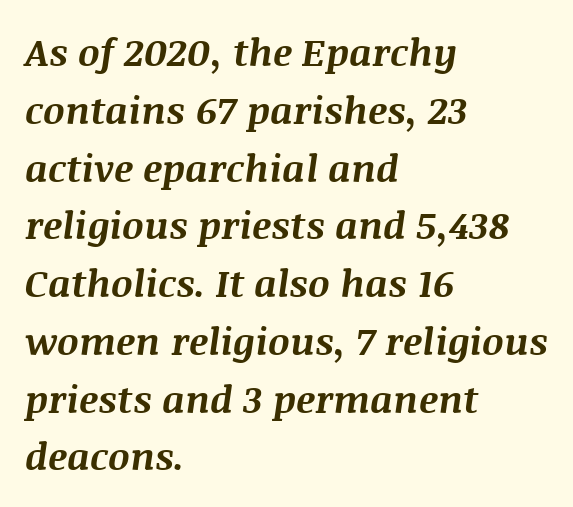
{"italic": "yes", "lean": "right", "slant_degrees": 8, "bold": "yes", "weight": "bold", "width": "normal", "stroke_contrast": "medium", "x_height": "large", "monospaced": "no", "underline": "no", "align": "left", "line_spacing": "normal", "line_spacing_ratio": 1.52, "letter_spacing": "normal", "letter_spacing_em": 0.0, "glyph_px": 38}
